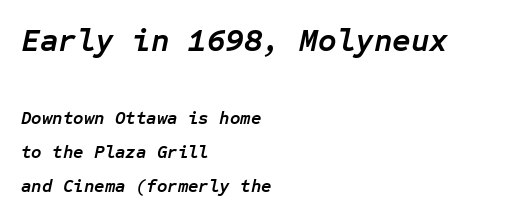
Q: Is the text bold? A: Yes.
Q: Is the text italic (slanted)? A: Yes, it leans right by about 12 degrees.
Q: Is the text underlined? A: No.
Q: How is the paragraph aligned? A: Left-aligned.
Q: Is the spacing between letters normal or unusually wide? A: Normal.
Q: Which block of text is set in a larger size, the first (top) or the second (bottom)? A: The first (top) one.
Q: Width (condensed, normal, or wide)? A: Normal.
Q: Stroke contrast? A: Low.
Q: x-height? A: Medium.
Q: Monospaced? A: Yes.
